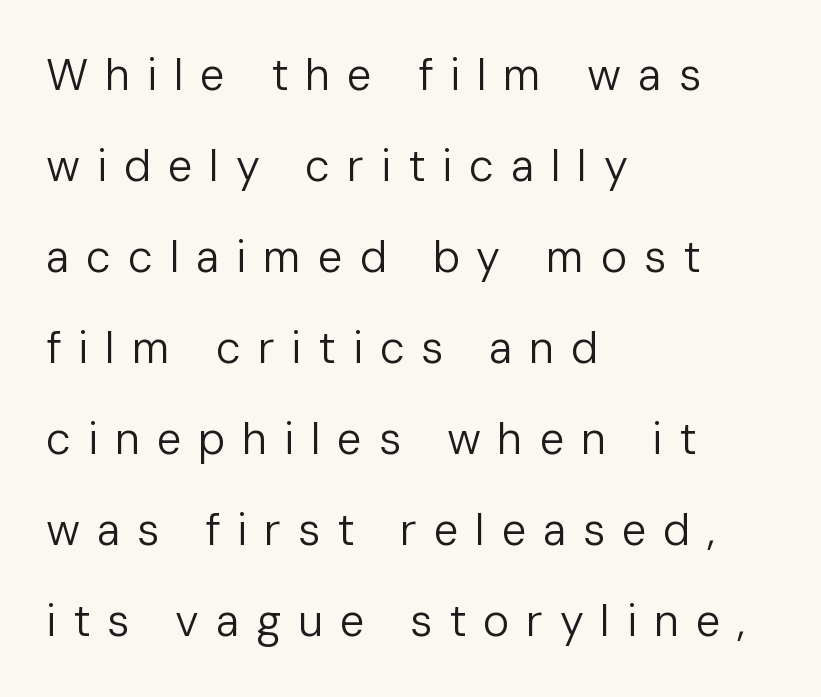
Q: Is the text bold? A: No.
Q: Is the text italic (slanted)? A: No, it is upright.
Q: Is the typeface a serif or a sans-serif typeface? A: Sans-serif.
Q: Is the text underlined? A: No.
Q: How is the paragraph aligned? A: Left-aligned.
Q: Is the spacing between letters normal or unusually wide? A: Unusually wide.
Q: Is the spacing between lines tight, normal or loose? A: Loose.
Q: Width (condensed, normal, or wide)? A: Normal.
Q: Stroke contrast? A: Low.
Q: x-height? A: Medium.
Q: Monospaced? A: No.
